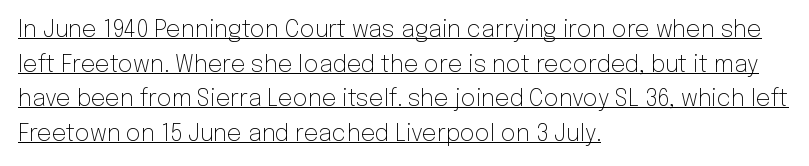
The image shows 23 px text type, upright; set left-aligned, normal line spacing (1.51x), normal letter spacing, underlined.
